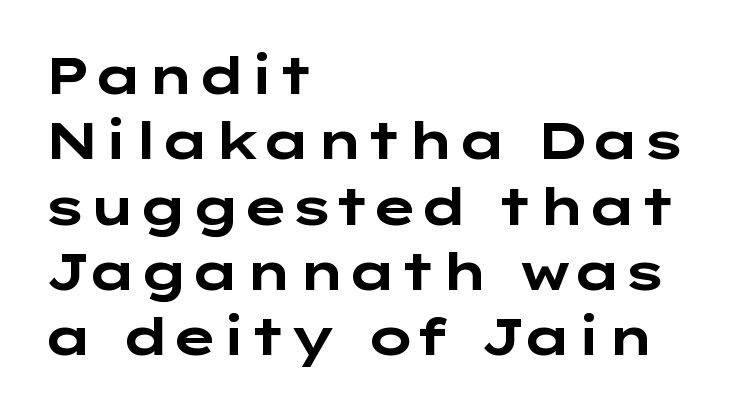
The image shows 51 px bold, wide sans-serif type, upright; set left-aligned, normal line spacing (1.28x), normal letter spacing, not underlined; low stroke contrast and a medium x-height.
